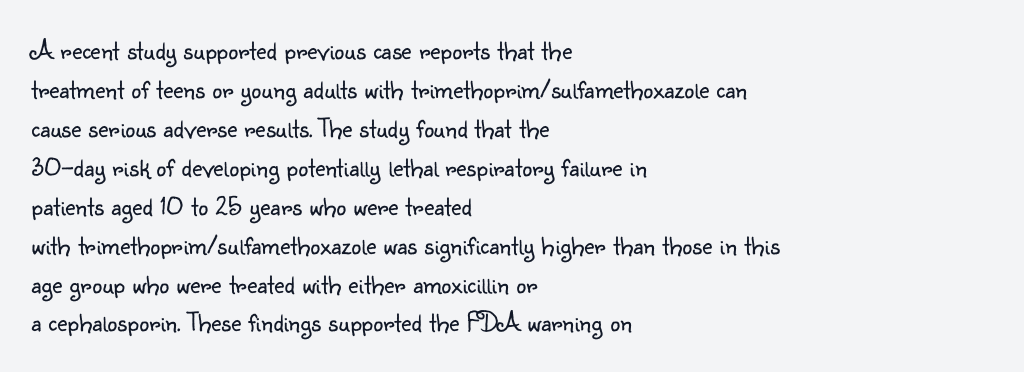
Q: Is the text bold? A: No.
Q: Is the text italic (slanted)? A: No, it is upright.
Q: Is the typeface a serif or a sans-serif typeface? A: Sans-serif.
Q: Is the text underlined? A: No.
Q: How is the paragraph aligned? A: Left-aligned.
Q: Is the spacing between letters normal or unusually wide? A: Normal.
Q: Is the spacing between lines tight, normal or loose? A: Normal.
Q: Width (condensed, normal, or wide)? A: Normal.
Q: Stroke contrast? A: Low.
Q: x-height? A: Small.
Q: Monospaced? A: No.
